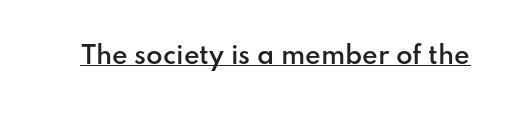
The image shows 24 px text type, upright; set normal letter spacing, underlined.
